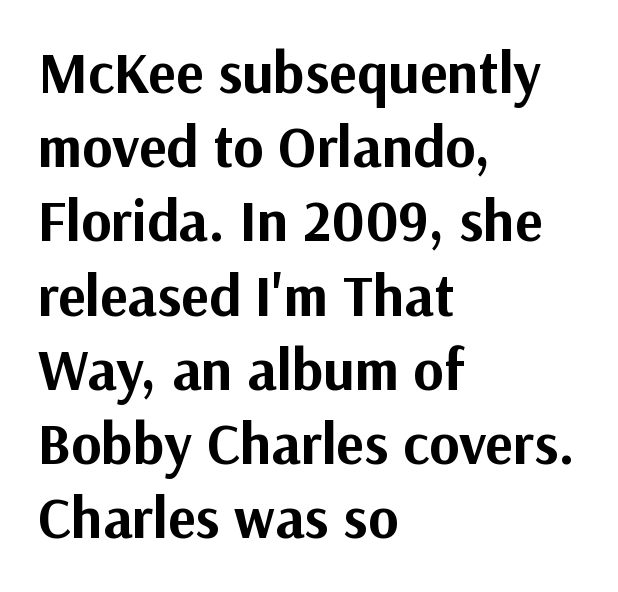
The type is set solid horizontally, with unmodified tracking. These lines are composed in type without serifs. The rendering uses a moderate line-height, typical for paragraphs. Tall strokes in this sample are plumb rather than angled. Is the type bold? Yes — the strokes are clearly thick and heavy.
